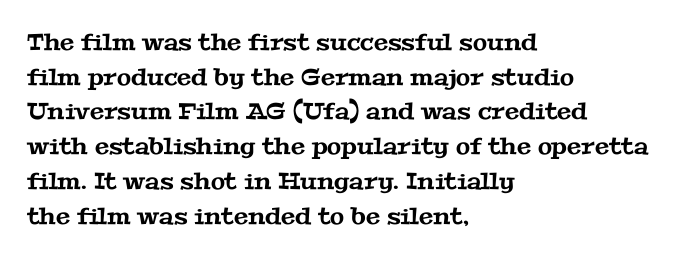
Q: Is the text underlined? A: No.
Q: How is the paragraph aligned? A: Left-aligned.
Q: Is the spacing between letters normal or unusually wide? A: Normal.
Q: Is the spacing between lines tight, normal or loose? A: Normal.
